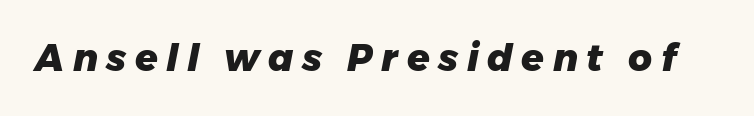
This sample has the flowing, uneven cadence of proportional lettering. Heavy-handed strokes throughout: this text is bold. Style check: oblique. Is the letter spacing exaggerated? Yes — the characters are pushed far apart.
